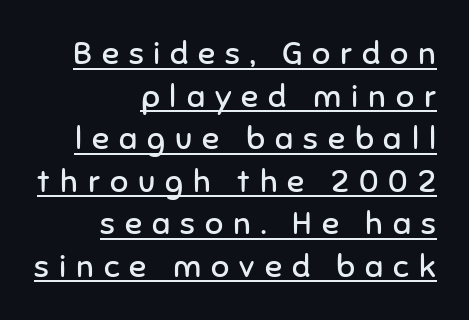
The image shows 32 px regular-weight sans-serif type, upright; set right-aligned, normal line spacing (1.33x), unusually wide letter spacing (+0.31 em), underlined; low stroke contrast and a medium x-height.
